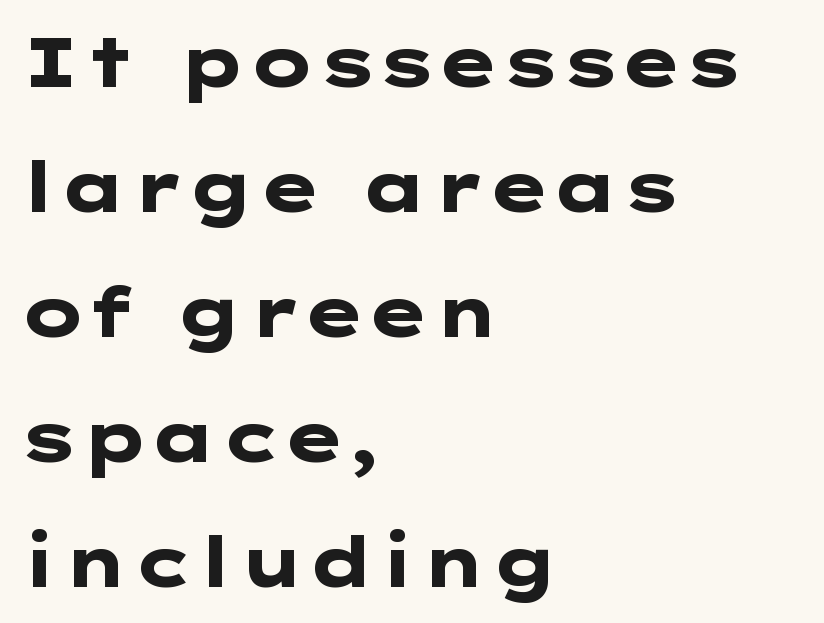
This sample uses plain, unmodified letter spacing. If you drew a line through each stem, it would be perfectly vertical. Reading down the block, your eye returns to a fixed left position each line. The text was rendered using a sans face with plain stroke endings. Quick note: underline off. Typesetter's note: full bold, strokes at maximum text heaviness.
